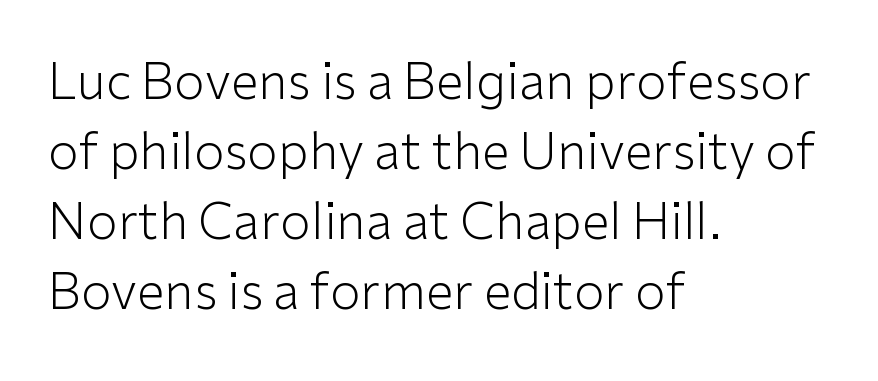
The image shows 50 px light sans-serif type, upright; set left-aligned, normal line spacing (1.4x), normal letter spacing, not underlined; low stroke contrast and a medium x-height.
